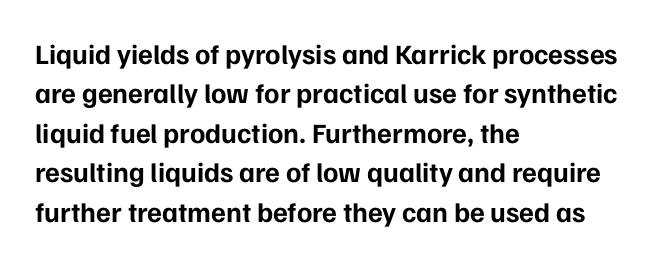
{"serif": "no", "italic": "no", "bold": "yes", "weight": "bold", "width": "normal", "stroke_contrast": "low", "x_height": "medium", "monospaced": "no", "underline": "no", "align": "left", "line_spacing": "normal", "line_spacing_ratio": 1.41, "letter_spacing": "normal", "letter_spacing_em": 0.0, "glyph_px": 28}
